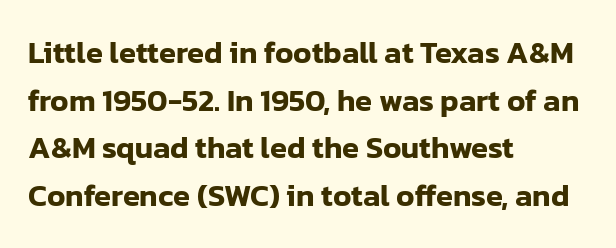
{"serif": "no", "italic": "no", "width": "normal", "stroke_contrast": "low", "x_height": "medium", "monospaced": "no", "underline": "no", "align": "left", "line_spacing": "normal", "line_spacing_ratio": 1.54, "letter_spacing": "normal", "letter_spacing_em": 0.0, "glyph_px": 31}
